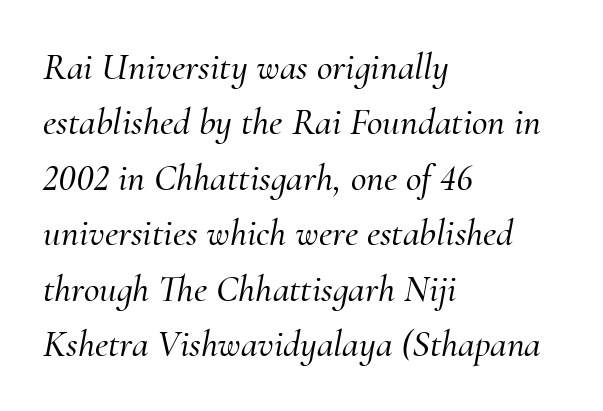
Quick note: italic. Only glyphs here, with clear space below each row. The vertical gap from one line to the next is medium. Old-style or modern, the face here clearly has serifs. Is the block centered? No — it sits flush against the left margin.
